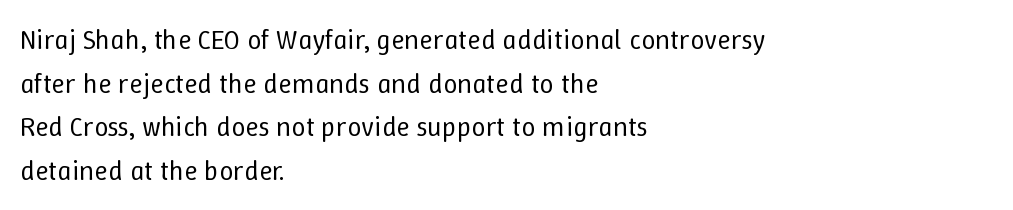
Q: Is the text bold? A: No.
Q: Is the text italic (slanted)? A: No, it is upright.
Q: Is the text underlined? A: No.
Q: How is the paragraph aligned? A: Left-aligned.
Q: Is the spacing between letters normal or unusually wide? A: Normal.
Q: Is the spacing between lines tight, normal or loose? A: Normal.
Q: Width (condensed, normal, or wide)? A: Normal.
Q: Stroke contrast? A: Low.
Q: x-height? A: Medium.
Q: Monospaced? A: No.
